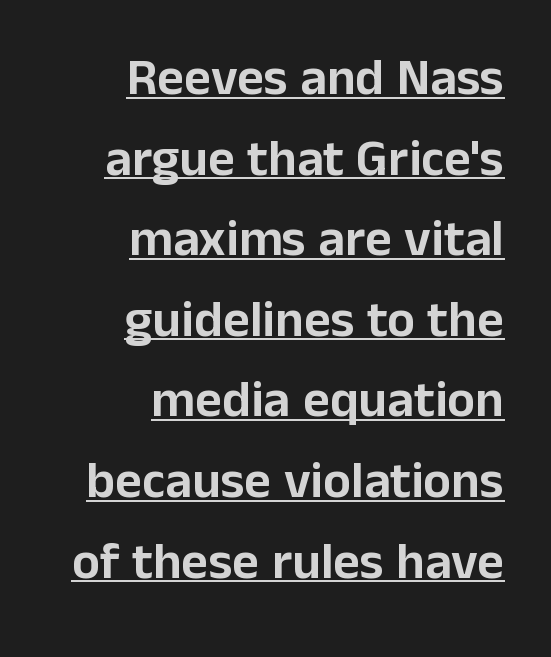
The image shows 52 px sans-serif type, upright; set right-aligned, normal line spacing (1.55x), normal letter spacing, underlined; low stroke contrast and a medium x-height.
